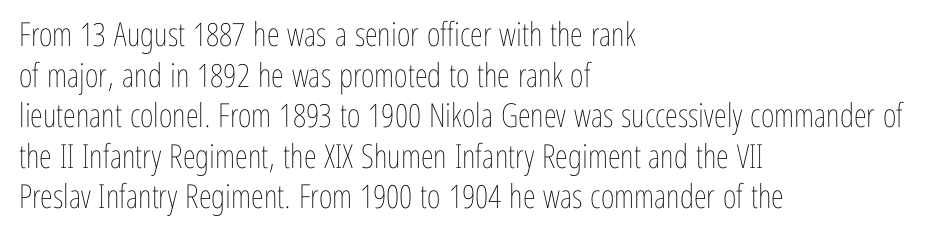
The image shows 33 px thin, condensed type, upright; set left-aligned, line spacing 1.23x, normal letter spacing, not underlined; low stroke contrast and a medium x-height.
